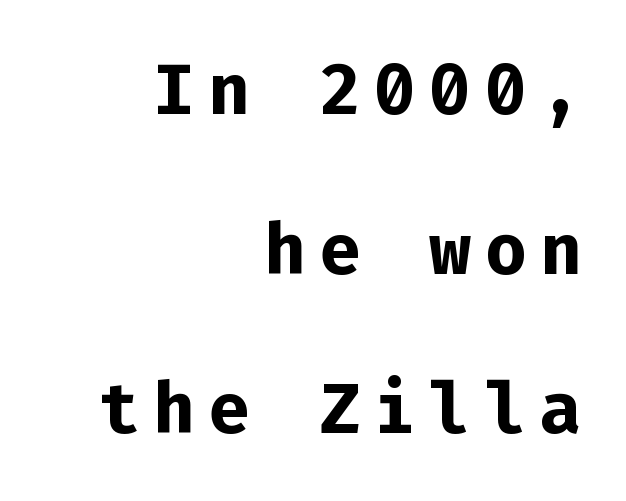
How heavy is the stroke? Heavy — this is a bold. Ordinary non-slanted type is in use. Looks like terminal output: every glyph gets an equal slot. You could fit nearly another row in the gap between these rows. No word sits above an underline.
